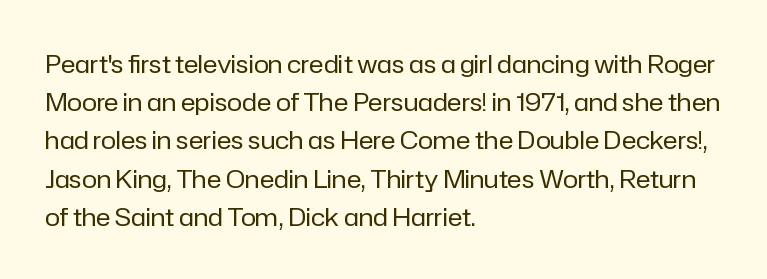
{"italic": "no", "bold": "no", "underline": "no", "align": "left", "line_spacing": "normal", "line_spacing_ratio": 1.53, "letter_spacing": "normal", "letter_spacing_em": 0.0, "glyph_px": 25}
